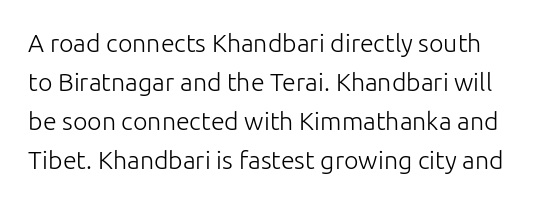
The image shows 25 px text type, upright; set normal line spacing (1.56x), normal letter spacing, not underlined.
